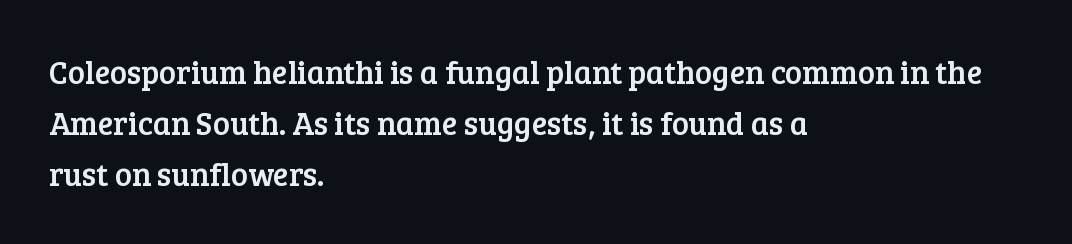
Characters remain perfectly vertical along every line. The lines are quadded left. This sample has the flowing, uneven cadence of proportional lettering. Summary of vertical rhythm: regular, with standard interline spacing. Here the glyphs are tracked normally, forming tight word shapes. The rendering shows small feet on the letterforms — a serif design.
